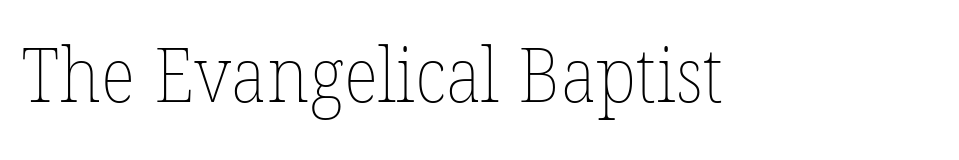
The image shows 75 px thin type; set normal letter spacing, not underlined; low stroke contrast and a medium x-height.
